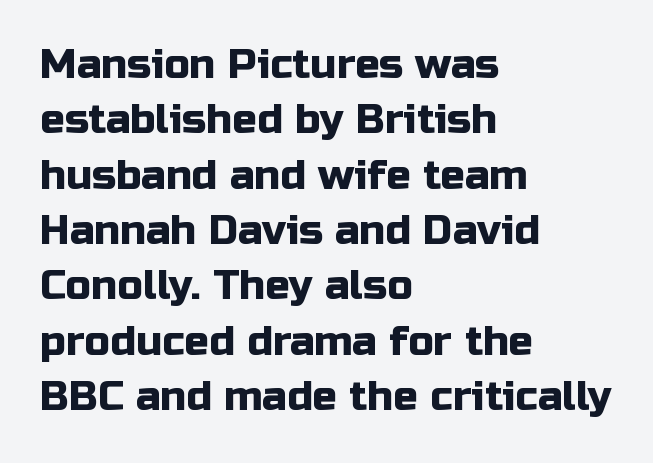
Q: Is the text italic (slanted)? A: No, it is upright.
Q: Is the typeface a serif or a sans-serif typeface? A: Sans-serif.
Q: Is the text underlined? A: No.
Q: How is the paragraph aligned? A: Left-aligned.
Q: Is the spacing between letters normal or unusually wide? A: Normal.
Q: Is the spacing between lines tight, normal or loose? A: Normal.
Q: Width (condensed, normal, or wide)? A: Normal.
Q: Stroke contrast? A: Low.
Q: x-height? A: Medium.
Q: Monospaced? A: No.
